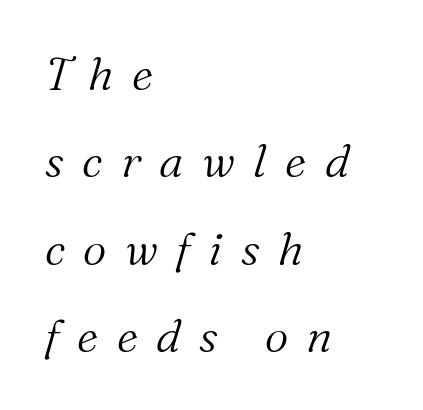
Q: Is the text bold? A: No.
Q: Is the text italic (slanted)? A: Yes, it leans right by about 16 degrees.
Q: Is the typeface a serif or a sans-serif typeface? A: Serif.
Q: Is the text underlined? A: No.
Q: How is the paragraph aligned? A: Left-aligned.
Q: Is the spacing between letters normal or unusually wide? A: Unusually wide.
Q: Is the spacing between lines tight, normal or loose? A: Loose.
Q: Width (condensed, normal, or wide)? A: Normal.
Q: Stroke contrast? A: Medium.
Q: x-height? A: Medium.
Q: Monospaced? A: No.
